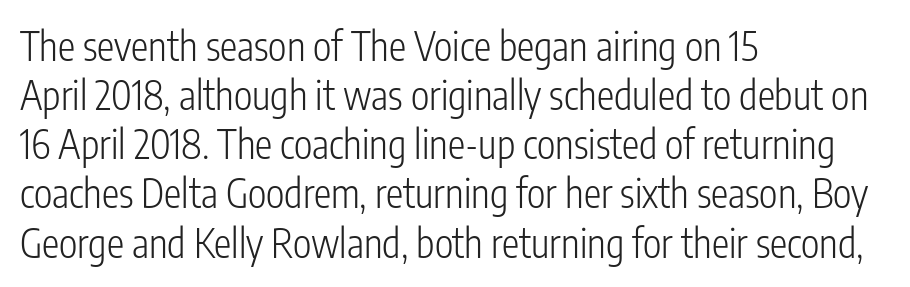
{"serif": "no", "italic": "no", "bold": "no", "weight": "light", "width": "condensed", "stroke_contrast": "low", "x_height": "medium", "monospaced": "no", "underline": "no", "align": "left", "line_spacing": "normal", "line_spacing_ratio": 1.26, "letter_spacing": "normal", "letter_spacing_em": 0.0, "glyph_px": 39}
